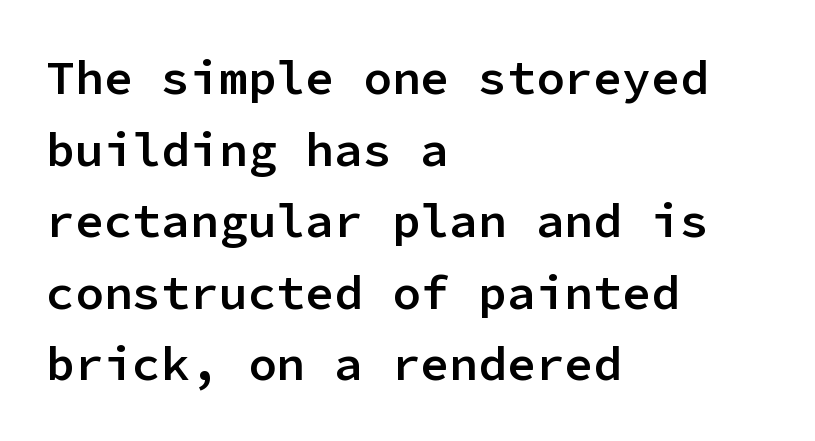
{"serif": "no", "italic": "no", "bold": "semi", "weight": "semibold", "width": "normal", "stroke_contrast": "low", "x_height": "medium", "monospaced": "yes", "underline": "no", "align": "left", "line_spacing": "normal", "line_spacing_ratio": 1.49, "letter_spacing": "normal", "letter_spacing_em": 0.0, "glyph_px": 48}
